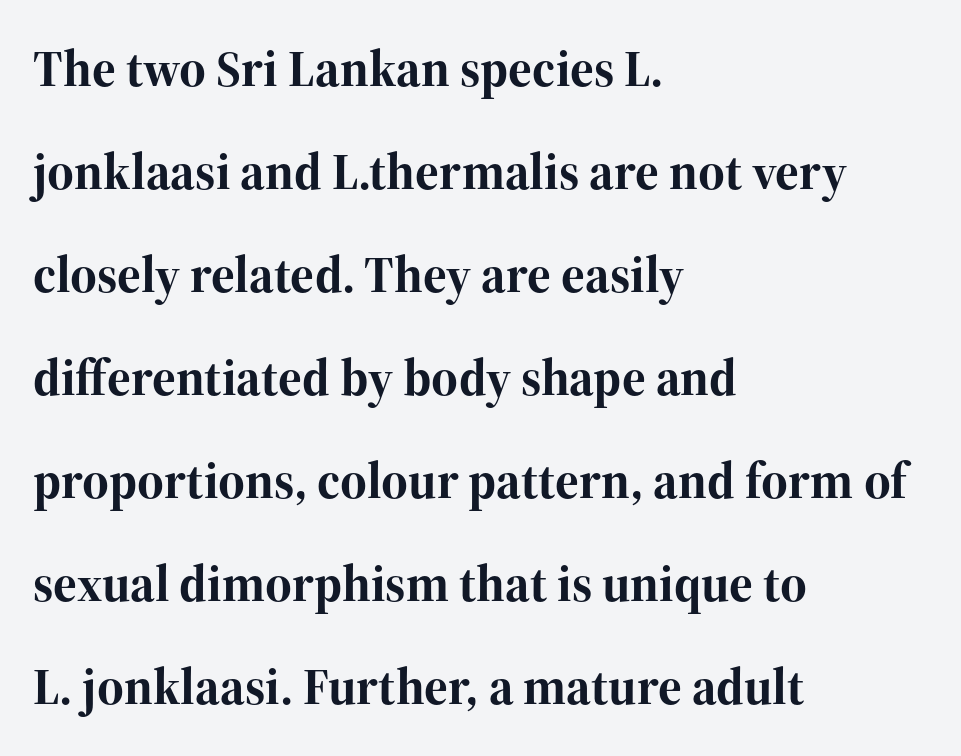
The image shows 51 px bold serif type, upright; set left-aligned, loose line spacing (2.02x), normal letter spacing, not underlined; high stroke contrast and a medium x-height.
